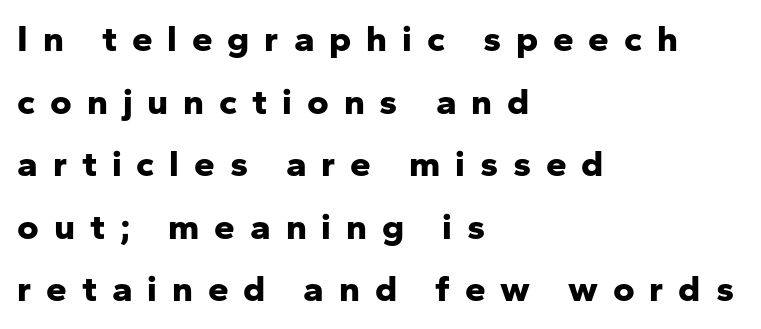
The image shows 37 px bold sans-serif type, upright; set left-aligned, normal line spacing (1.69x), unusually wide letter spacing (+0.4 em), not underlined; low stroke contrast and a medium x-height.
